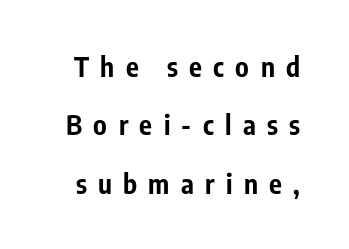
{"italic": "no", "bold": "yes", "underline": "no", "line_spacing": "loose", "line_spacing_ratio": 2.16, "letter_spacing": "wide", "letter_spacing_em": 0.42, "glyph_px": 27}
